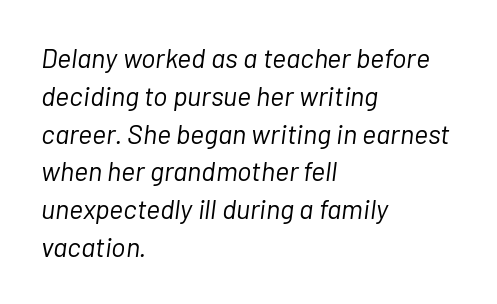
Would a proofreader flag this as italicized? Yes. In CSS terms this would be text-align: left. Normally led — the rows are evenly, conventionally spaced. Ink coverage per letter is moderate at most. Nobody touched the tracking dial on this one.
